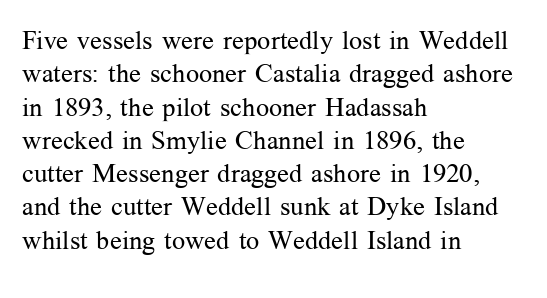
{"italic": "no", "bold": "no", "underline": "no", "align": "left", "line_spacing": "normal", "line_spacing_ratio": 1.28, "letter_spacing": "normal", "letter_spacing_em": 0.0, "glyph_px": 26}
